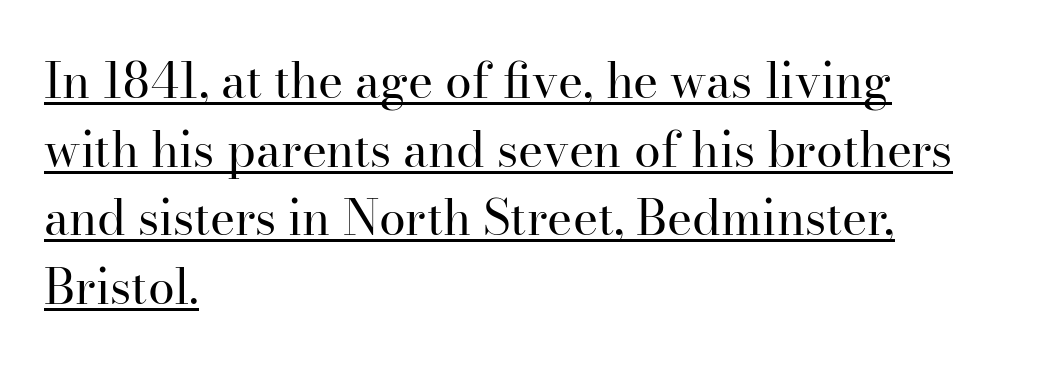
The image shows 48 px regular-weight serif type, upright; set left-aligned, normal line spacing (1.43x), normal letter spacing, underlined; high stroke contrast and a small x-height.
